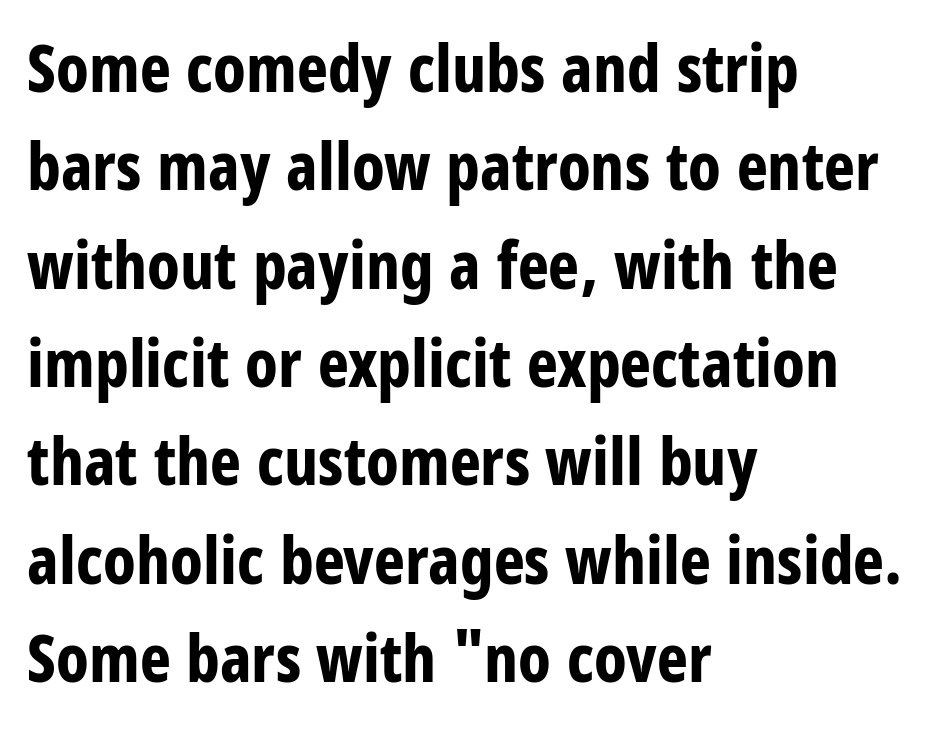
{"serif": "no", "italic": "no", "bold": "yes", "weight": "bold", "width": "condensed", "stroke_contrast": "low", "x_height": "large", "monospaced": "no", "underline": "no", "align": "left", "line_spacing": "normal", "line_spacing_ratio": 1.49, "letter_spacing": "normal", "letter_spacing_em": 0.0, "glyph_px": 66}
